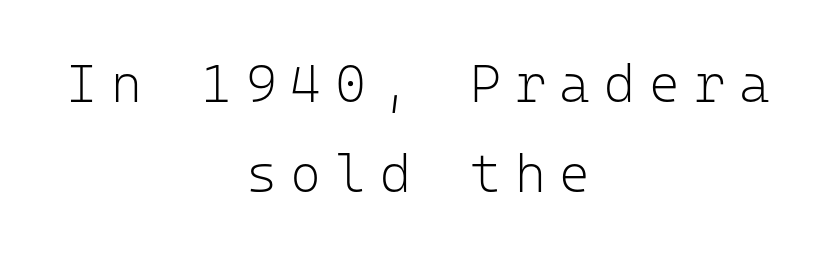
The image shows 53 px light sans-serif type, upright, monospaced; set centered, normal line spacing (1.69x), unusually wide letter spacing (+0.26 em), not underlined; low stroke contrast and a medium x-height.
